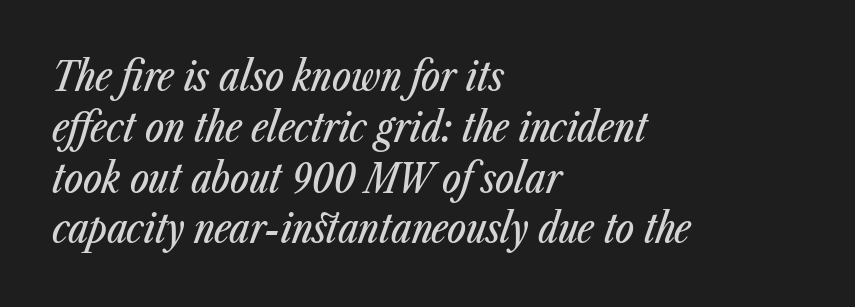
The image shows 40 px condensed type, italic (leaning right); set left-aligned, normal line spacing (1.27x), normal letter spacing, not underlined; low stroke contrast and a medium x-height.
